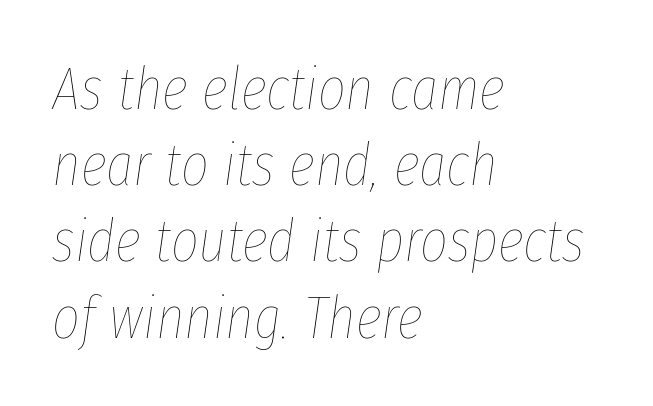
{"italic": "yes", "lean": "right", "slant_degrees": 8, "bold": "no", "weight": "thin", "width": "condensed", "stroke_contrast": "low", "x_height": "medium", "monospaced": "no", "underline": "no", "align": "left", "line_spacing": "normal", "line_spacing_ratio": 1.27, "letter_spacing": "normal", "letter_spacing_em": 0.0, "glyph_px": 60}
